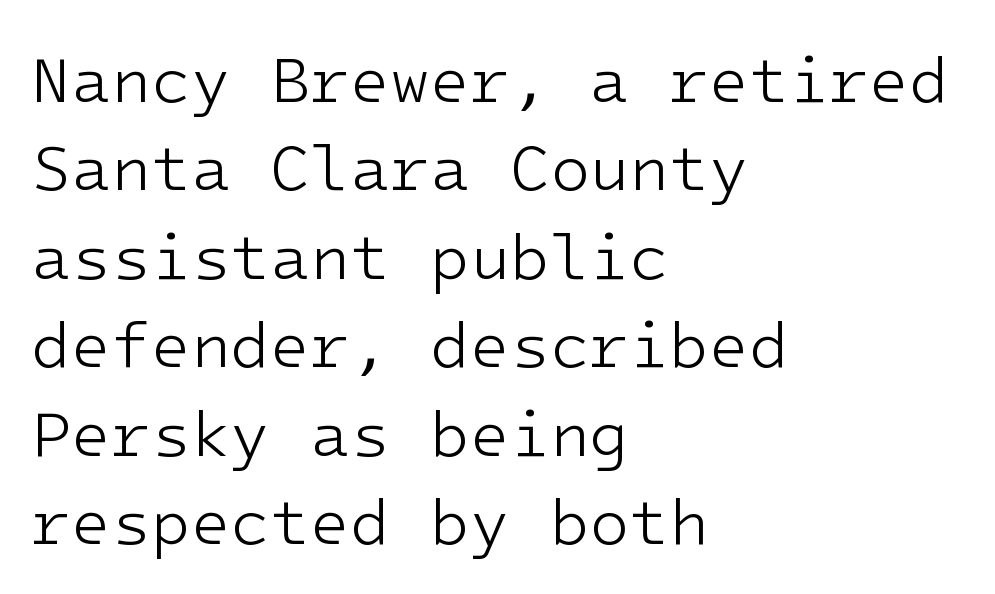
Descenders are the only things crossing below the line. Nothing sits at the stroke ends, so this counts as sans-serif. Compared with a centered layout, this one pins lines to the left instead. Style check: upright.
